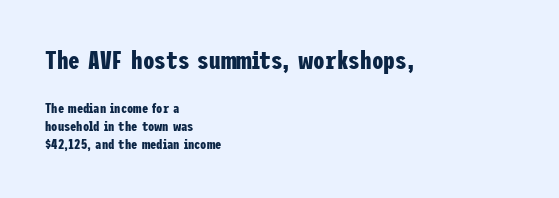
Q: Is the text bold? A: Yes.
Q: Is the text italic (slanted)? A: No, it is upright.
Q: Is the text underlined? A: No.
Q: How is the paragraph aligned? A: Left-aligned.
Q: Is the spacing between letters normal or unusually wide? A: Normal.
Q: Is the spacing between lines tight, normal or loose? A: Normal.
Q: Which block of text is set in a larger size, the first (top) or the second (bottom)? A: The first (top) one.
